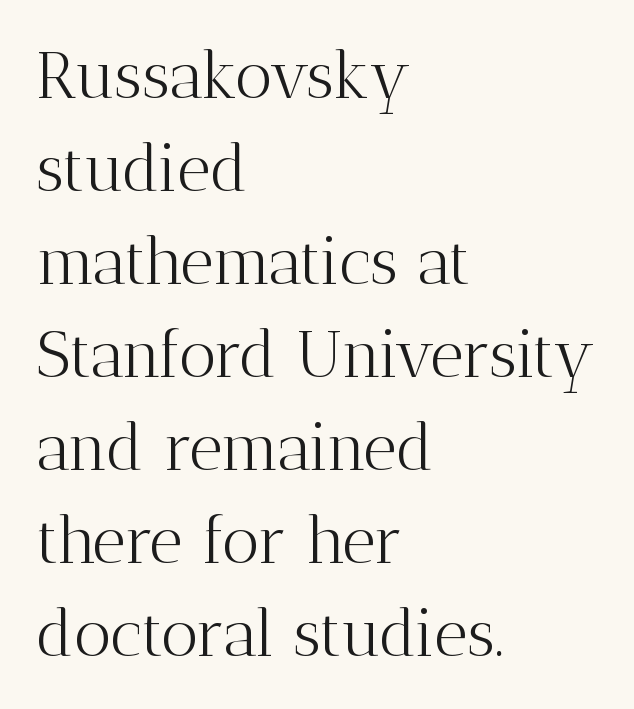
The passage is arranged the way most books set body copy — flush left. The letters stand straight up with perfectly vertical stems. These lines sit exactly where default settings would place them. The face used here is seriffed, in the tradition of book romans.
